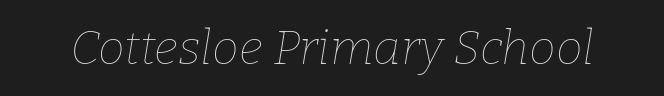
{"italic": "yes", "lean": "right", "slant_degrees": 9, "bold": "no", "weight": "thin", "width": "normal", "stroke_contrast": "low", "x_height": "medium", "monospaced": "no", "underline": "no", "letter_spacing": "normal", "letter_spacing_em": 0.0, "glyph_px": 48}
